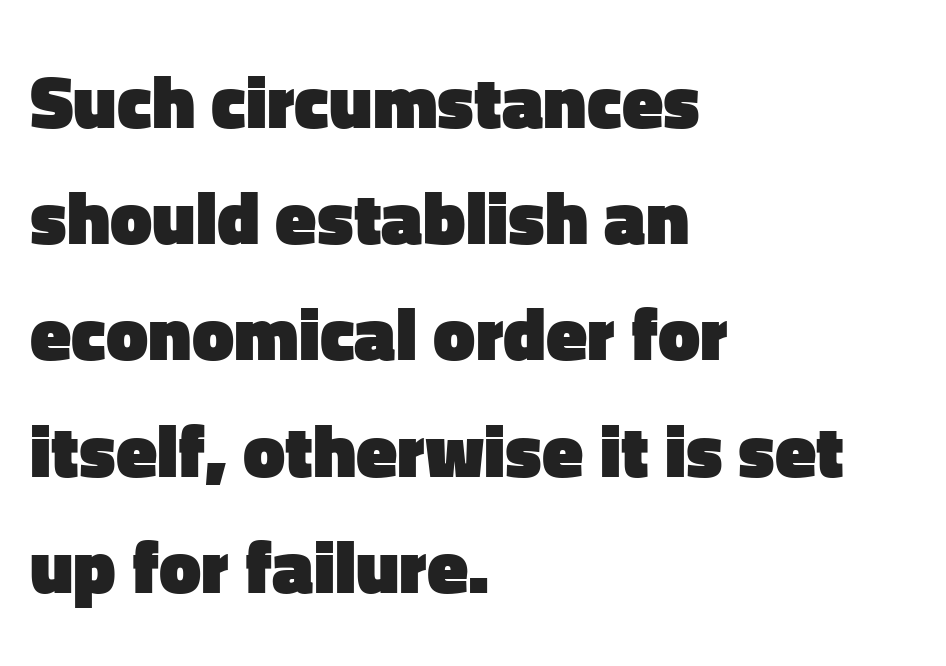
{"serif": "no", "italic": "no", "bold": "yes", "weight": "heavy", "width": "normal", "stroke_contrast": "low", "x_height": "medium", "monospaced": "no", "underline": "no", "align": "left", "line_spacing": "normal", "line_spacing_ratio": 1.55, "letter_spacing": "normal", "letter_spacing_em": 0.0, "glyph_px": 75}
